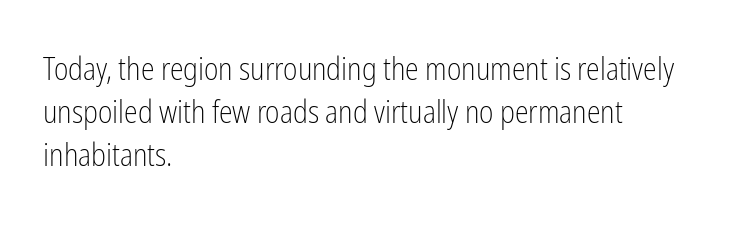
Q: Is the text bold? A: No.
Q: Is the text italic (slanted)? A: No, it is upright.
Q: Is the typeface a serif or a sans-serif typeface? A: Sans-serif.
Q: Is the text underlined? A: No.
Q: How is the paragraph aligned? A: Left-aligned.
Q: Is the spacing between letters normal or unusually wide? A: Normal.
Q: Is the spacing between lines tight, normal or loose? A: Normal.
Q: Width (condensed, normal, or wide)? A: Condensed.
Q: Stroke contrast? A: Low.
Q: x-height? A: Medium.
Q: Monospaced? A: No.
